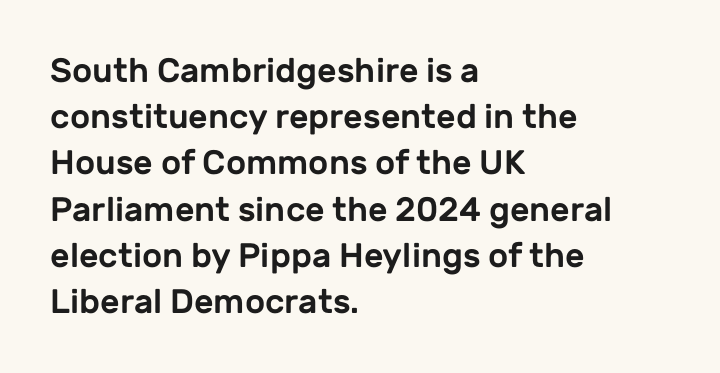
{"serif": "no", "italic": "no", "width": "normal", "stroke_contrast": "low", "x_height": "medium", "monospaced": "no", "underline": "no", "align": "left", "line_spacing": "normal", "line_spacing_ratio": 1.36, "letter_spacing": "normal", "letter_spacing_em": 0.0, "glyph_px": 34}
